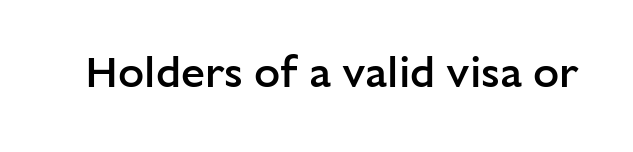
{"serif": "no", "italic": "no", "bold": "semi", "weight": "semibold", "width": "normal", "stroke_contrast": "low", "x_height": "medium", "monospaced": "no", "underline": "no", "letter_spacing": "normal", "letter_spacing_em": 0.0, "glyph_px": 43}
